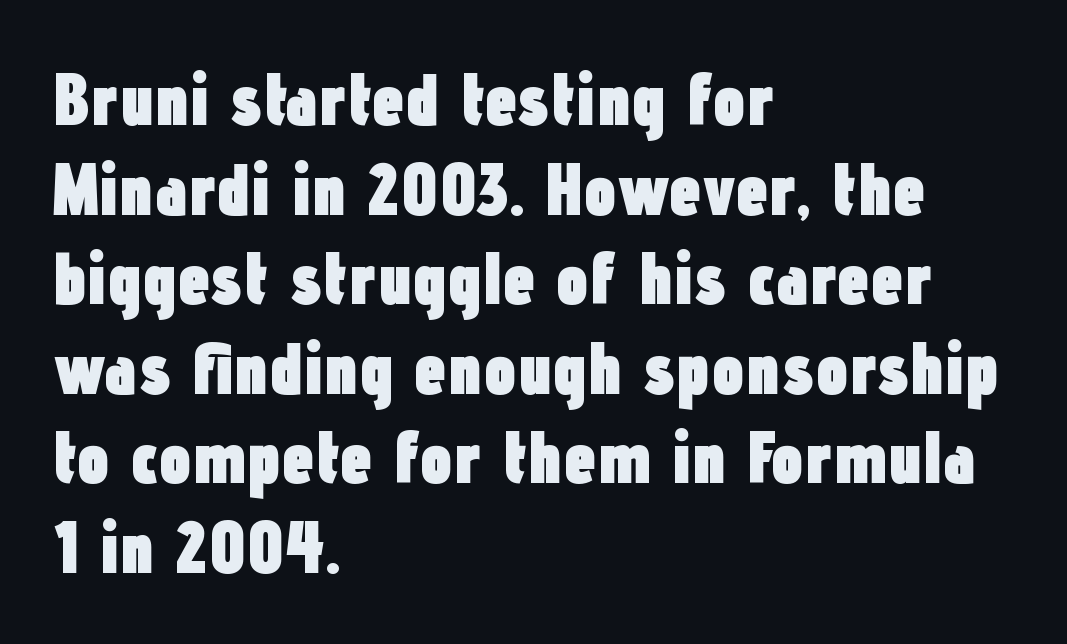
Only glyphs here, with clear space below each row. Character widths vary here, with narrow letters taking less room than wide ones. In CSS terms this would be text-align: left. Grotesque or geometric, the face here clearly has no serifs. Is there any slant? The stems are plumb.
